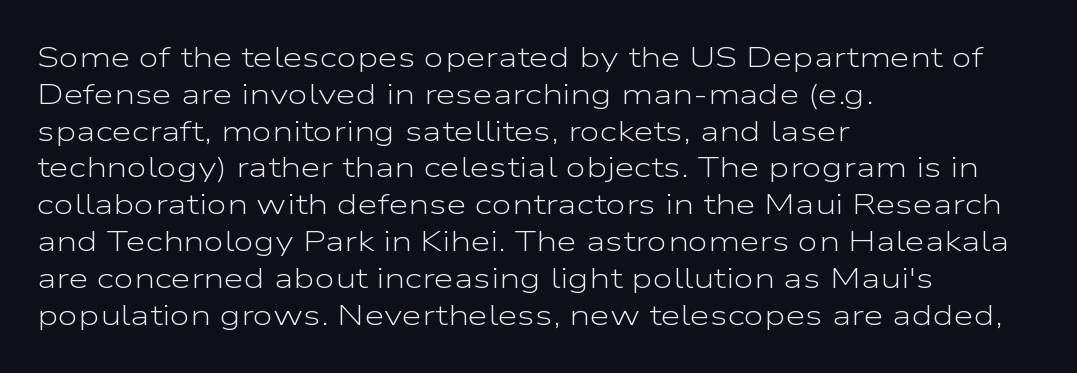
The image shows 29 px light, wide sans-serif type, upright; set left-aligned, normal line spacing (1.27x), normal letter spacing, not underlined; low stroke contrast and a medium x-height.
